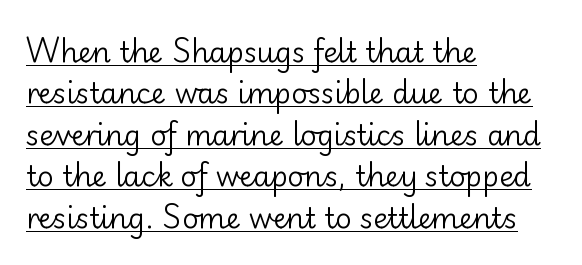
{"serif": "no", "italic": "no", "bold": "no", "weight": "regular", "width": "normal", "stroke_contrast": "low", "x_height": "small", "monospaced": "no", "underline": "yes", "align": "left", "line_spacing": "normal", "line_spacing_ratio": 1.48, "letter_spacing": "normal", "letter_spacing_em": 0.0, "glyph_px": 28}
